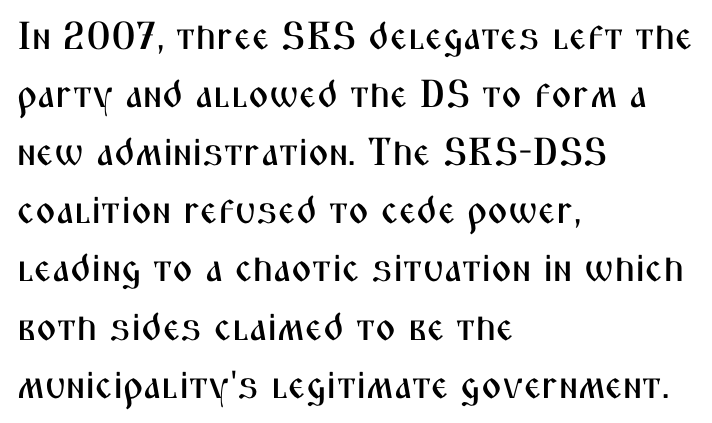
Q: Is the text italic (slanted)? A: No, it is upright.
Q: Is the typeface a serif or a sans-serif typeface? A: Sans-serif.
Q: Is the text underlined? A: No.
Q: How is the paragraph aligned? A: Left-aligned.
Q: Is the spacing between letters normal or unusually wide? A: Normal.
Q: Is the spacing between lines tight, normal or loose? A: Normal.
Q: Width (condensed, normal, or wide)? A: Condensed.
Q: Stroke contrast? A: Medium.
Q: x-height? A: Medium.
Q: Monospaced? A: No.
